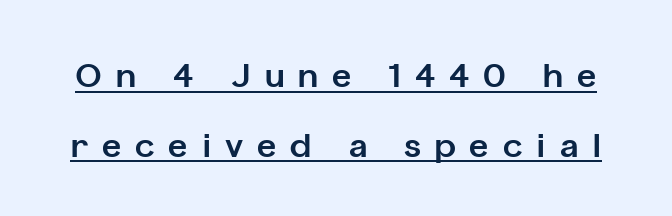
{"serif": "no", "italic": "no", "bold": "yes", "weight": "bold", "width": "normal", "stroke_contrast": "low", "x_height": "medium", "monospaced": "no", "underline": "yes", "line_spacing": "loose", "line_spacing_ratio": 2.12, "letter_spacing": "wide", "letter_spacing_em": 0.42, "glyph_px": 33}
